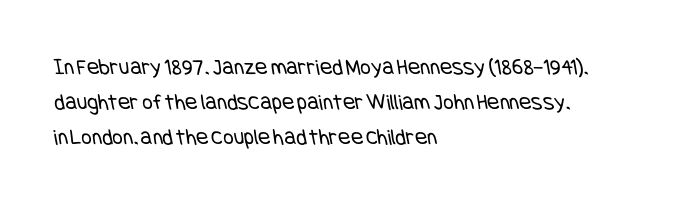
The image shows 23 px text type; set left-aligned, normal line spacing (1.52x), normal letter spacing, not underlined.
